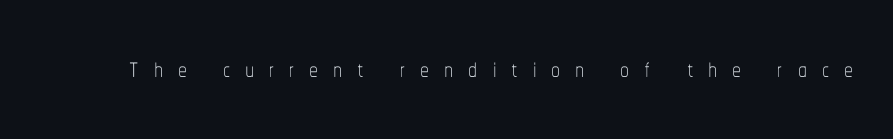
Q: Is the text bold? A: No.
Q: Is the text italic (slanted)? A: No, it is upright.
Q: Is the text underlined? A: No.
Q: Is the spacing between letters normal or unusually wide? A: Unusually wide.
Q: Width (condensed, normal, or wide)? A: Condensed.
Q: Stroke contrast? A: Low.
Q: x-height? A: Medium.
Q: Monospaced? A: No.
